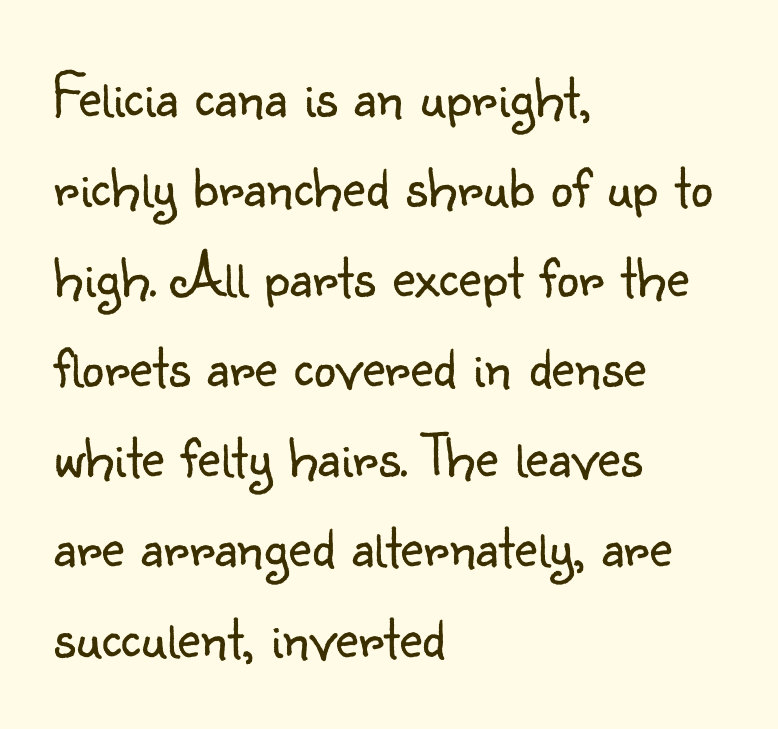
Style check: upright. Weight: regular or lighter. These lines are rendered in a variable-pitch font. Anything drawn beneath the words? Only blank space. Between one letter and the next there's only the usual sliver of space.
